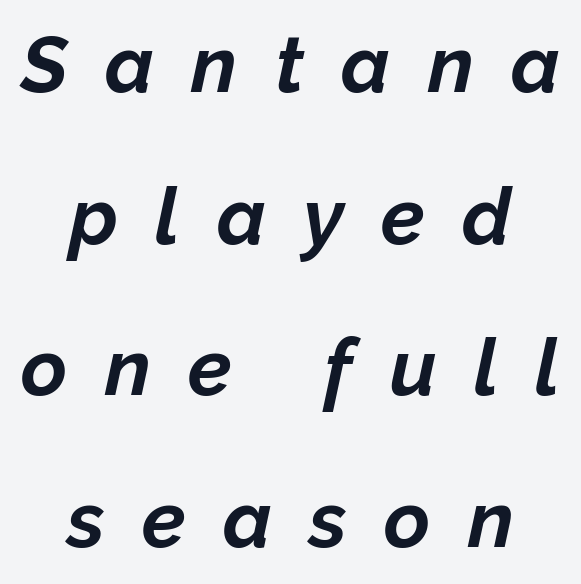
{"italic": "yes", "lean": "right", "slant_degrees": 12, "bold": "yes", "weight": "bold", "width": "normal", "stroke_contrast": "low", "x_height": "medium", "monospaced": "no", "underline": "no", "align": "center", "line_spacing": "loose", "line_spacing_ratio": 1.92, "letter_spacing": "wide", "letter_spacing_em": 0.47, "glyph_px": 79}
